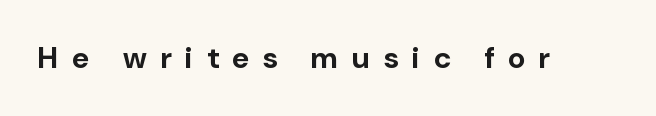
The image shows 30 px bold sans-serif type, upright; set unusually wide letter spacing (+0.46 em), not underlined; low stroke contrast and a medium x-height.
